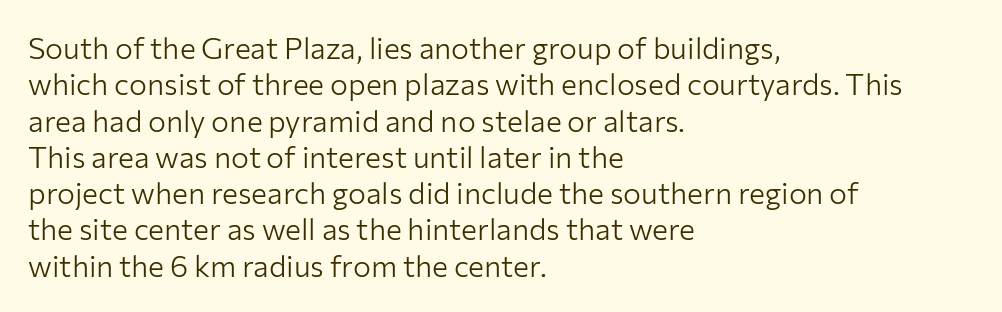
Q: Is the text bold? A: No.
Q: Is the text italic (slanted)? A: No, it is upright.
Q: Is the typeface a serif or a sans-serif typeface? A: Sans-serif.
Q: Is the text underlined? A: No.
Q: How is the paragraph aligned? A: Left-aligned.
Q: Is the spacing between letters normal or unusually wide? A: Normal.
Q: Width (condensed, normal, or wide)? A: Normal.
Q: Stroke contrast? A: Low.
Q: x-height? A: Medium.
Q: Monospaced? A: No.
